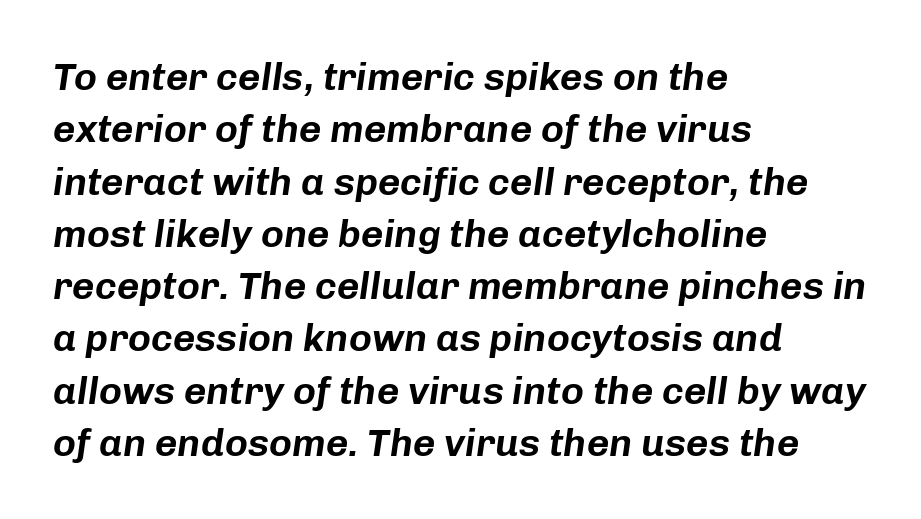
The passage shown leans; its letterforms are oblique. A student would call this left alignment; a typographer would say flush left, rag right. Regular leading. You could not count columns in this text — the font is proportionally spaced. Honestly, the letter spacing is just normal — you wouldn't notice it.
